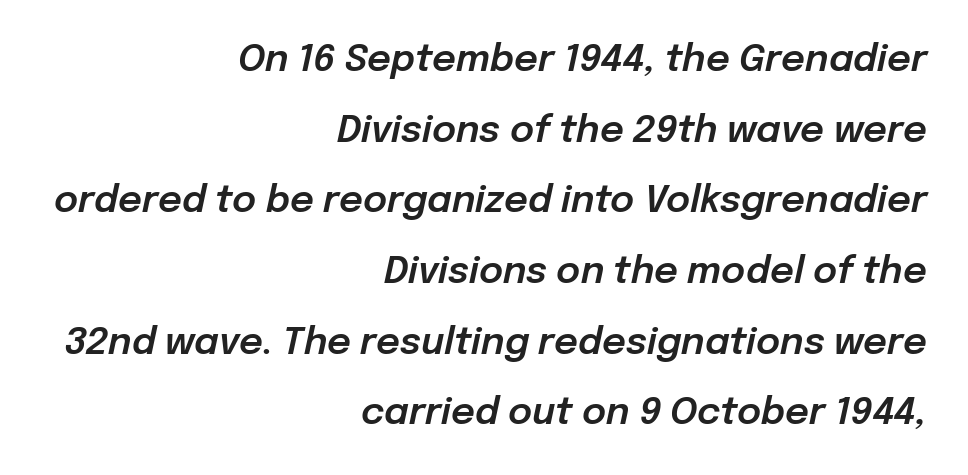
The image shows 37 px text type, italic (leaning right); set right-aligned, loose line spacing (1.91x), normal letter spacing, not underlined; low stroke contrast and a medium x-height.
